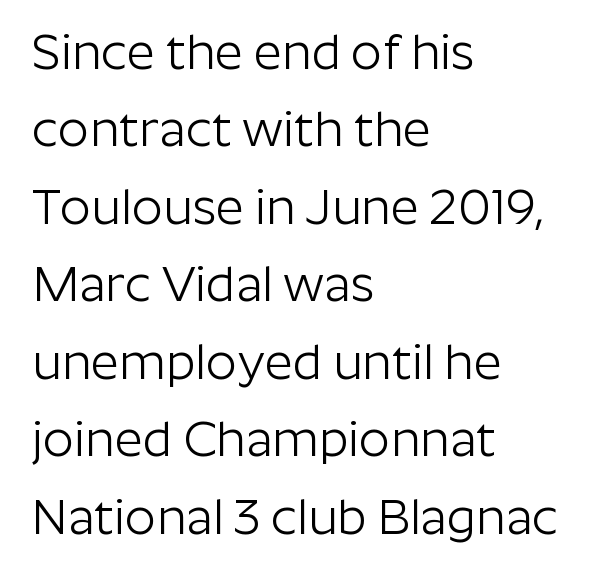
The image shows 49 px light sans-serif type, upright; set left-aligned, normal line spacing (1.58x), normal letter spacing, not underlined; low stroke contrast and a medium x-height.
